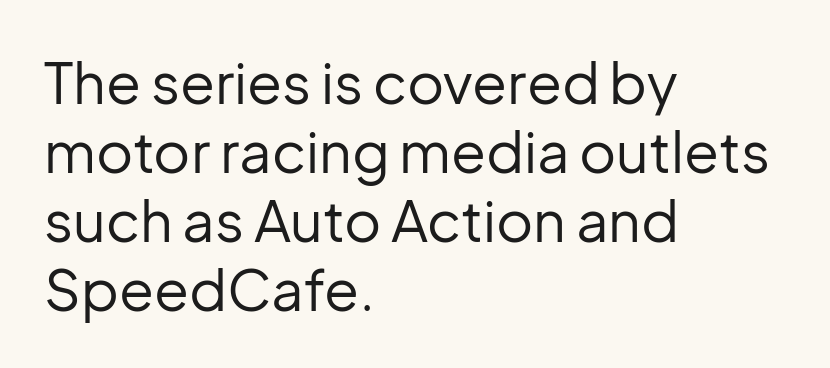
{"serif": "no", "italic": "no", "bold": "no", "weight": "regular", "width": "normal", "stroke_contrast": "low", "x_height": "medium", "monospaced": "no", "underline": "no", "align": "left", "line_spacing_ratio": 1.21, "letter_spacing": "normal", "letter_spacing_em": 0.0, "glyph_px": 57}
